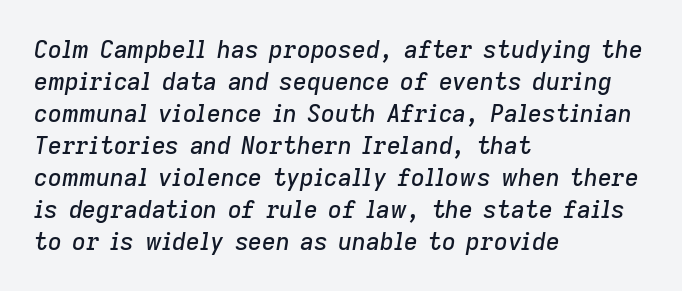
The image shows 24 px text type, italic (leaning right); set left-aligned, normal line spacing (1.33x), normal letter spacing, not underlined.
